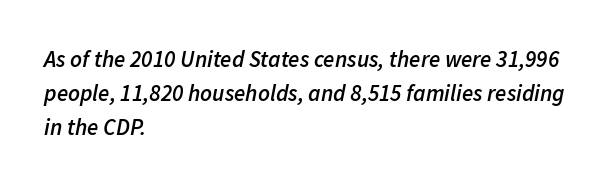
{"italic": "yes", "lean": "right", "slant_degrees": 11, "bold": "semi", "underline": "no", "align": "left", "line_spacing": "normal", "line_spacing_ratio": 1.48, "letter_spacing": "normal", "letter_spacing_em": 0.0, "glyph_px": 23}
